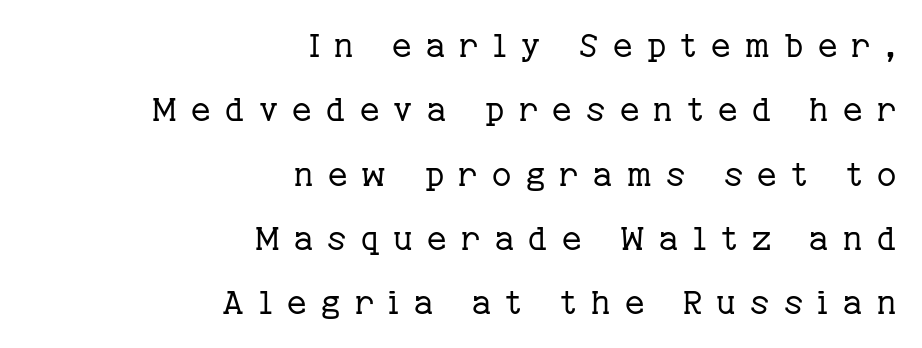
The image shows 33 px regular-weight serif type, upright; set right-aligned, loose line spacing (1.95x), unusually wide letter spacing (+0.44 em), not underlined; low stroke contrast and a medium x-height.
